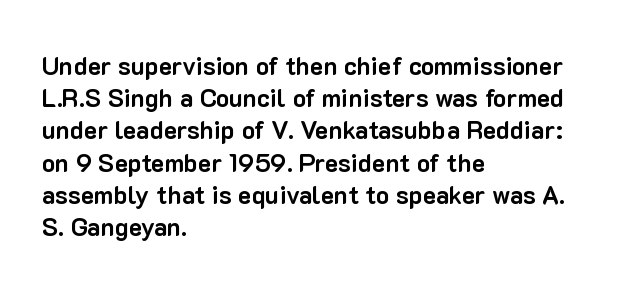
The lines sit at an ordinary, default distance from one another. Italic? Not at all — the glyphs are vertical. This rendering leaves character spacing at its baseline value. A student would call this left alignment; a typographer would say flush left, rag right.
